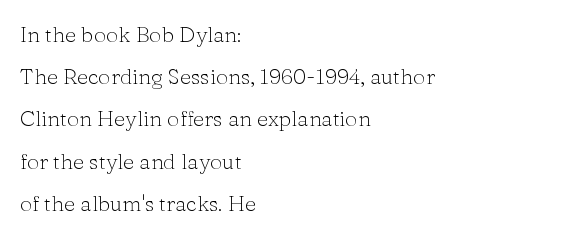
The block of text is sparse from top to bottom, with ample space between rows. Glyph-to-glyph distance matches everyday printed text. The string is rendered with underlining switched off. Nothing heavy about these letters — not bold at all.
